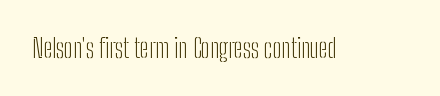
Q: Is the text bold? A: No.
Q: Is the text italic (slanted)? A: No, it is upright.
Q: Is the text underlined? A: No.
Q: Is the spacing between letters normal or unusually wide? A: Normal.
